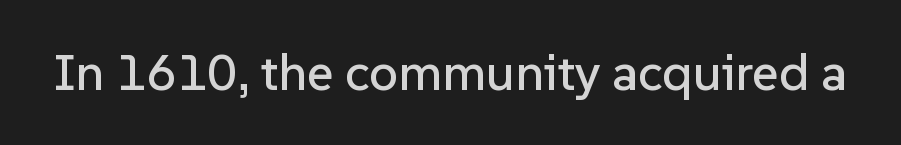
Q: Is the text italic (slanted)? A: No, it is upright.
Q: Is the typeface a serif or a sans-serif typeface? A: Sans-serif.
Q: Is the text underlined? A: No.
Q: Is the spacing between letters normal or unusually wide? A: Normal.
Q: Width (condensed, normal, or wide)? A: Normal.
Q: Stroke contrast? A: Low.
Q: x-height? A: Medium.
Q: Monospaced? A: No.
